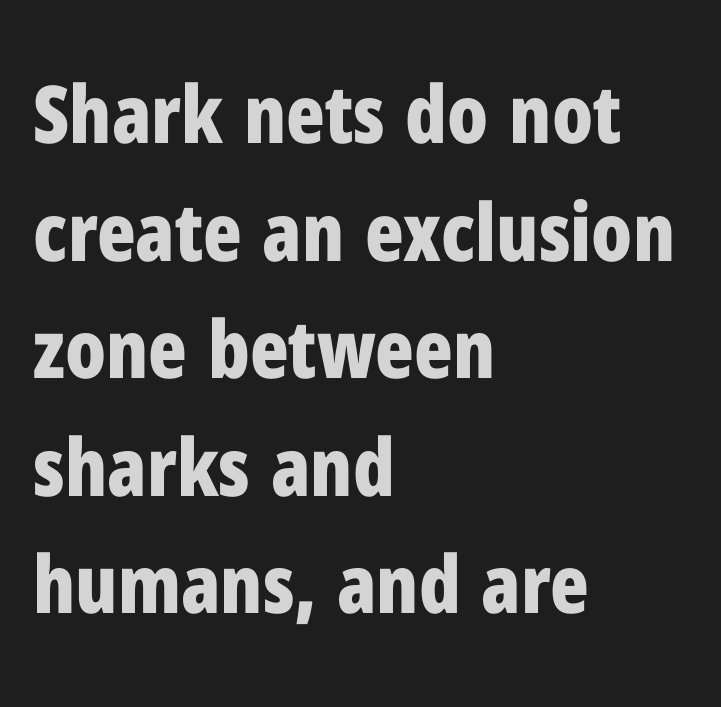
Q: Is the text bold? A: Yes.
Q: Is the text italic (slanted)? A: No, it is upright.
Q: Is the typeface a serif or a sans-serif typeface? A: Sans-serif.
Q: Is the text underlined? A: No.
Q: How is the paragraph aligned? A: Left-aligned.
Q: Is the spacing between letters normal or unusually wide? A: Normal.
Q: Is the spacing between lines tight, normal or loose? A: Normal.
Q: Width (condensed, normal, or wide)? A: Condensed.
Q: Stroke contrast? A: Low.
Q: x-height? A: Medium.
Q: Monospaced? A: No.
